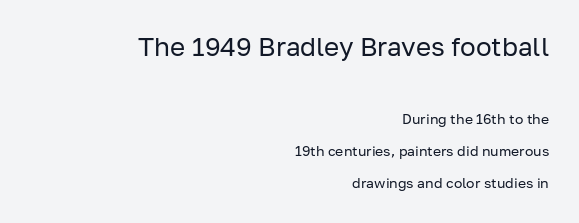
The image shows 26 px text type, upright; set right-aligned, loose line spacing (2.29x), normal letter spacing, not underlined; the first (top) block is 1.86x larger.
